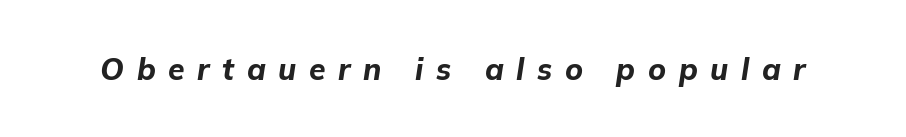
The tracking reads as deliberately expanded to a designer's eye. Every character sits at an angle, as italics do. The face used here has the dense, thick strokes of a bold. These lines are rendered in a variable-pitch font. The words here are not underlined.
